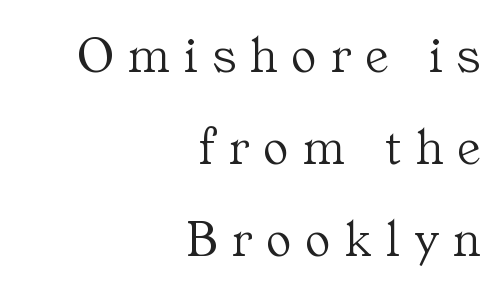
Q: Is the text bold? A: No.
Q: Is the text italic (slanted)? A: No, it is upright.
Q: Is the typeface a serif or a sans-serif typeface? A: Serif.
Q: Is the text underlined? A: No.
Q: How is the paragraph aligned? A: Right-aligned.
Q: Is the spacing between letters normal or unusually wide? A: Unusually wide.
Q: Width (condensed, normal, or wide)? A: Normal.
Q: Stroke contrast? A: Medium.
Q: x-height? A: Medium.
Q: Monospaced? A: No.
